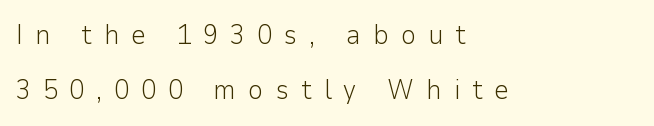
Display-style spreading of the glyphs; the letterfit is very open. A quiet, ordinary-to-light weight characterises the typeface. The space between consecutive lines is lavish. Notice how the stems are strictly vertical — no italics here. Type without underlining. Left-aligned paragraph, ragged on the right.
